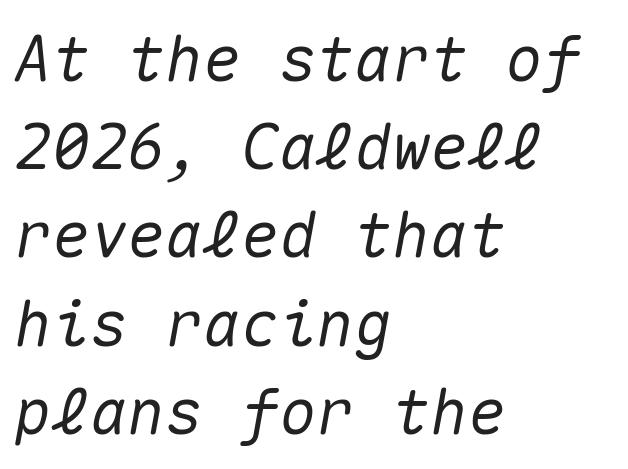
The paragraph shown leans on its left margin. There's an unmistakable incline to the writing here. This sample uses plain, unmodified letter spacing. The foot of each line stays bare and open. Every character here occupies the same horizontal width, giving the sample a typewriter-like rhythm. Whoever set this chose a conventional vertical rhythm.
